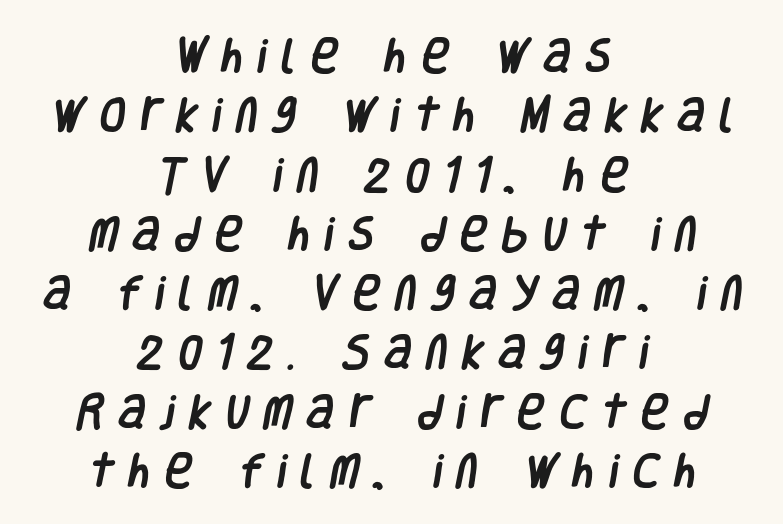
Caption: multi-line text, centered on the measure. Check where the strokes stop: nothing finishes them off — pure sans. The passage shown is typed in a proportional face where columns would drift. Is the letter spacing exaggerated? Yes — the characters are pushed far apart. Descender tails drop into unmarked territory.
